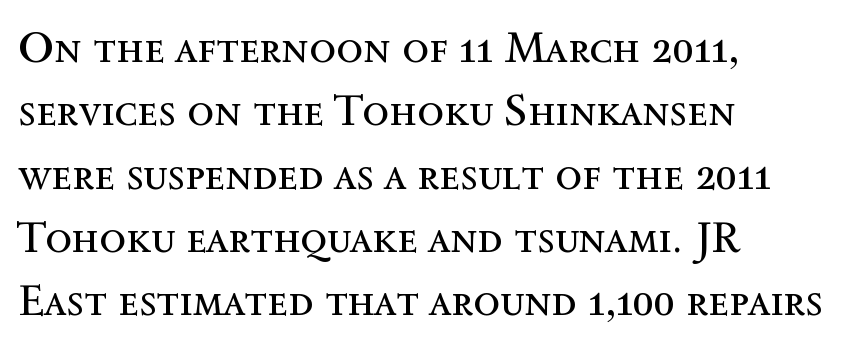
Q: Is the text bold? A: No.
Q: Is the text italic (slanted)? A: No, it is upright.
Q: Is the text underlined? A: No.
Q: How is the paragraph aligned? A: Left-aligned.
Q: Is the spacing between letters normal or unusually wide? A: Normal.
Q: Is the spacing between lines tight, normal or loose? A: Normal.
Q: Width (condensed, normal, or wide)? A: Normal.
Q: x-height? A: Medium.
Q: Monospaced? A: No.
